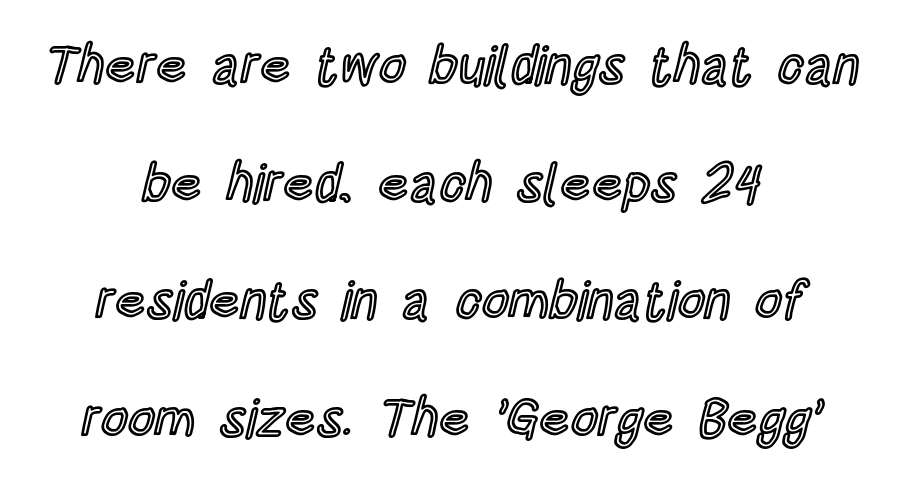
The type is set solid horizontally, with unmodified tracking. One glance says open: line gaps are wider than usual. Here the designer chose a conventional face with non-uniform glyph widths. Anything drawn beneath the words? Only blank space. If you folded the block vertically in half, each line would mirror itself in length.
